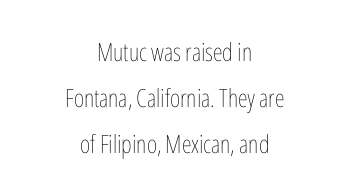
The image shows 25 px text type, upright; set centered, line spacing 1.84x, normal letter spacing, not underlined.
